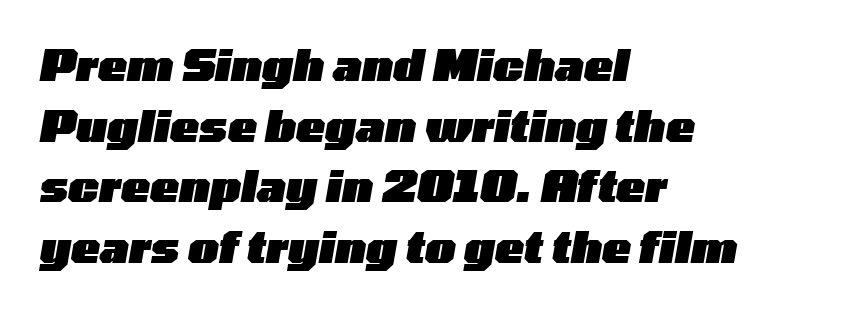
Q: Is the text bold? A: Yes.
Q: Is the text italic (slanted)? A: Yes, it leans right by about 10 degrees.
Q: Is the text underlined? A: No.
Q: How is the paragraph aligned? A: Left-aligned.
Q: Is the spacing between letters normal or unusually wide? A: Normal.
Q: Is the spacing between lines tight, normal or loose? A: Normal.
Q: Width (condensed, normal, or wide)? A: Wide.
Q: Stroke contrast? A: Low.
Q: x-height? A: Medium.
Q: Monospaced? A: No.
